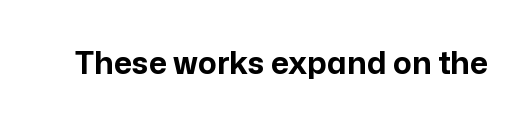
You could call the tracking neutral — neither tight nor loose. Stroke terminals: plain, sans-serif. The passage shown is typed in a proportional face where columns would drift. Italic: no, the glyphs are upright roman. Heft: maximum for text — a bold.
